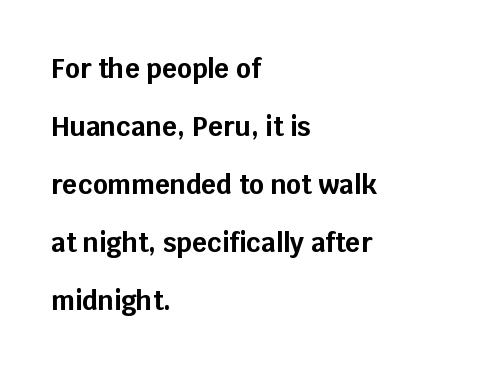
{"italic": "no", "bold": "yes", "underline": "no", "align": "left", "line_spacing": "loose", "line_spacing_ratio": 2.23, "letter_spacing": "normal", "letter_spacing_em": 0.0, "glyph_px": 26}
